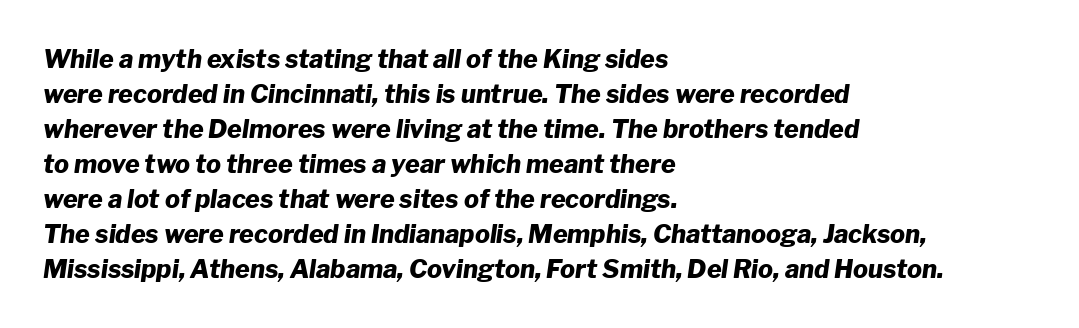
Q: Is the text bold? A: Yes.
Q: Is the text italic (slanted)? A: Yes, it leans right by about 8 degrees.
Q: Is the text underlined? A: No.
Q: How is the paragraph aligned? A: Left-aligned.
Q: Is the spacing between letters normal or unusually wide? A: Normal.
Q: Is the spacing between lines tight, normal or loose? A: Normal.
